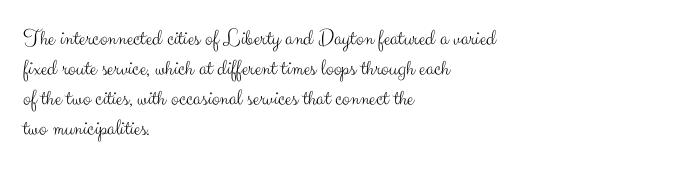
{"bold": "no", "underline": "no", "align": "left", "line_spacing": "normal", "line_spacing_ratio": 1.31, "letter_spacing": "normal", "letter_spacing_em": 0.0, "glyph_px": 23}
